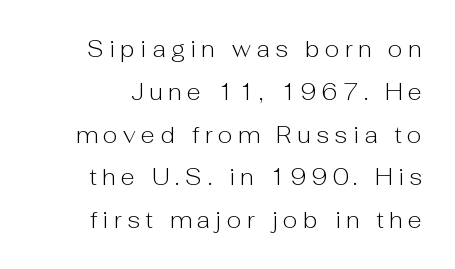
{"italic": "no", "bold": "no", "underline": "no", "line_spacing_ratio": 1.86, "letter_spacing": "wide", "letter_spacing_em": 0.24, "glyph_px": 23}
